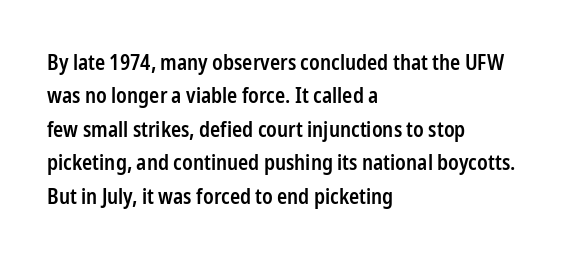
Typographic density is moderately raised because the face is semibold. Letter spacing: default. Vertically, the passage feels balanced, rows spaced as you'd expect. In terms of posture, this sample is upright. These lines stack with their left ends in a neat column.
